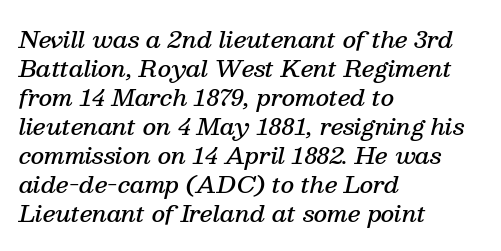
The image shows 23 px text type, italic (leaning right); set left-aligned, normal line spacing (1.26x), normal letter spacing, not underlined.
